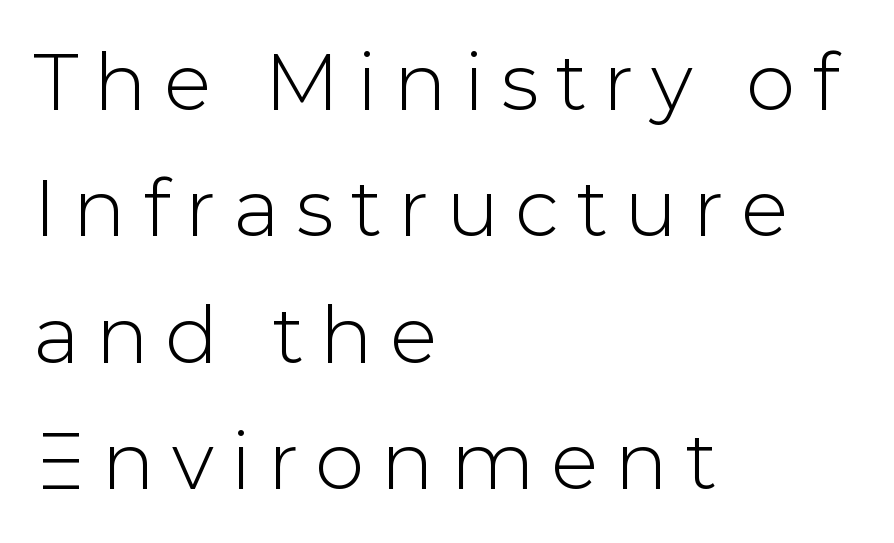
Q: Is the text italic (slanted)? A: No, it is upright.
Q: Is the typeface a serif or a sans-serif typeface? A: Sans-serif.
Q: Is the text underlined? A: No.
Q: How is the paragraph aligned? A: Left-aligned.
Q: Is the spacing between letters normal or unusually wide? A: Unusually wide.
Q: Is the spacing between lines tight, normal or loose? A: Normal.
Q: Width (condensed, normal, or wide)? A: Normal.
Q: Stroke contrast? A: Low.
Q: x-height? A: Medium.
Q: Monospaced? A: No.
